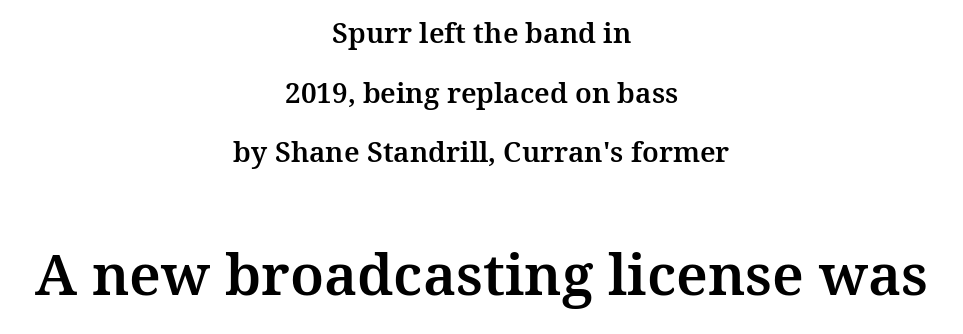
The image shows 57 px serif type, upright; set centered, loose line spacing (2.13x), normal letter spacing, not underlined; the second (bottom) block is 2.04x larger; medium stroke contrast and a medium x-height.
